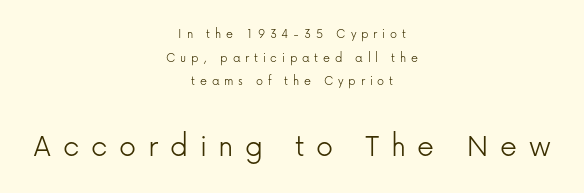
The image shows 34 px light sans-serif type, upright; set centered, normal line spacing (1.69x), unusually wide letter spacing (+0.34 em), not underlined; the second (bottom) block is 2.43x larger; low stroke contrast and a medium x-height.
